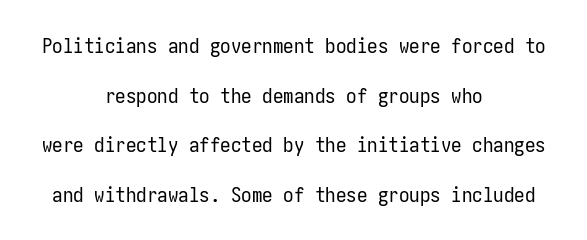
Q: Is the text bold? A: No.
Q: Is the text italic (slanted)? A: No, it is upright.
Q: Is the text underlined? A: No.
Q: How is the paragraph aligned? A: Centered.
Q: Is the spacing between letters normal or unusually wide? A: Normal.
Q: Is the spacing between lines tight, normal or loose? A: Loose.
